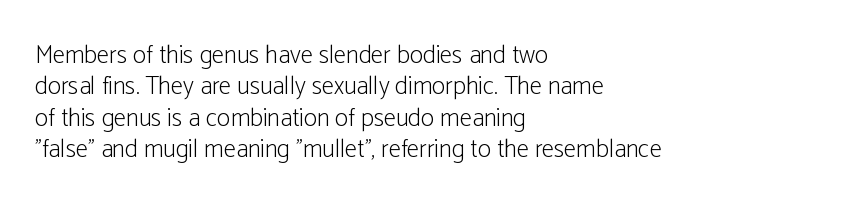
{"italic": "no", "bold": "no", "underline": "no", "align": "left", "line_spacing": "normal", "line_spacing_ratio": 1.26, "letter_spacing": "normal", "letter_spacing_em": 0.0, "glyph_px": 25}
